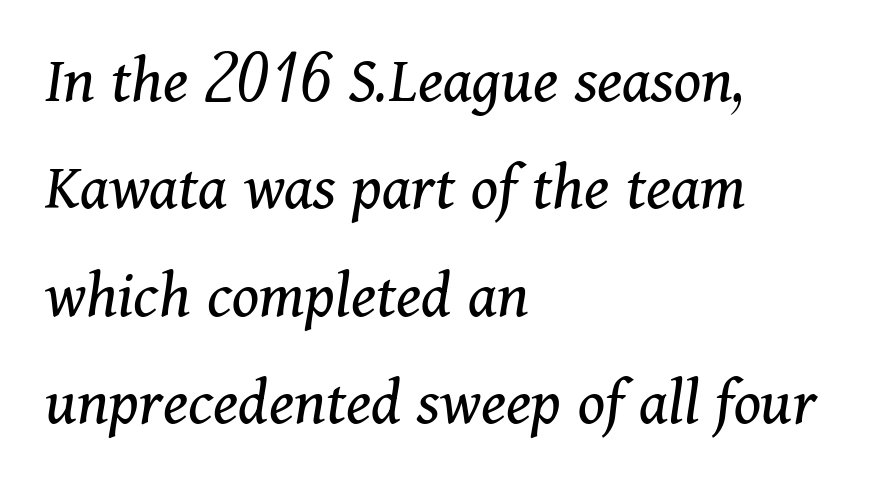
{"serif": "yes", "italic": "yes", "lean": "right", "slant_degrees": 11, "bold": "no", "weight": "regular", "width": "normal", "stroke_contrast": "medium", "x_height": "medium", "monospaced": "no", "underline": "no", "align": "left", "line_spacing": "normal", "line_spacing_ratio": 1.58, "letter_spacing": "normal", "letter_spacing_em": 0.0, "glyph_px": 68}
